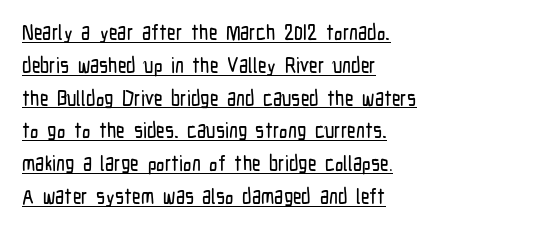
{"italic": "no", "underline": "yes", "align": "left", "line_spacing": "normal", "line_spacing_ratio": 1.56, "letter_spacing": "normal", "letter_spacing_em": 0.0, "glyph_px": 21}
